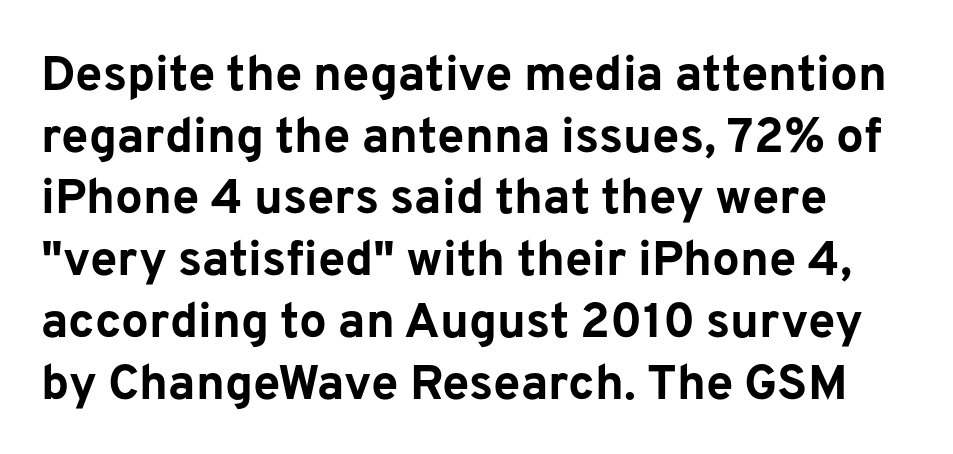
{"serif": "no", "italic": "no", "bold": "yes", "weight": "bold", "width": "normal", "stroke_contrast": "low", "x_height": "medium", "monospaced": "no", "underline": "no", "line_spacing": "normal", "line_spacing_ratio": 1.26, "letter_spacing": "normal", "letter_spacing_em": 0.0, "glyph_px": 49}
